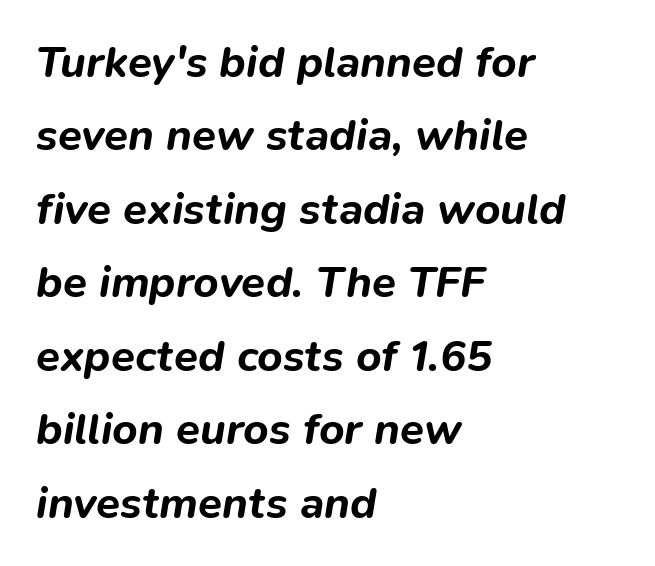
The image shows 44 px bold type, italic (leaning right); set left-aligned, normal line spacing (1.67x), normal letter spacing, not underlined; low stroke contrast and a medium x-height.
